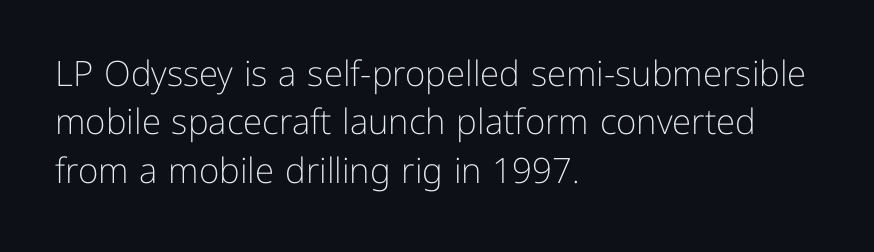
Q: Is the text bold? A: No.
Q: Is the text italic (slanted)? A: No, it is upright.
Q: Is the typeface a serif or a sans-serif typeface? A: Sans-serif.
Q: Is the text underlined? A: No.
Q: How is the paragraph aligned? A: Left-aligned.
Q: Is the spacing between letters normal or unusually wide? A: Normal.
Q: Is the spacing between lines tight, normal or loose? A: Normal.
Q: Width (condensed, normal, or wide)? A: Normal.
Q: Stroke contrast? A: Low.
Q: x-height? A: Medium.
Q: Monospaced? A: No.
